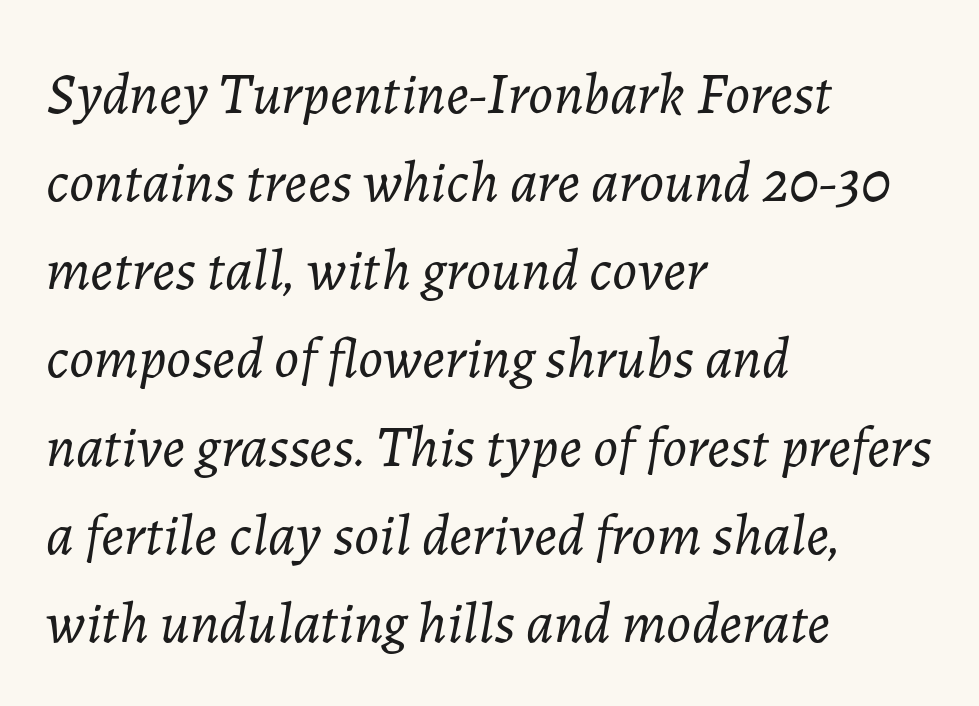
The image shows 58 px light type, italic (leaning right); set left-aligned, normal line spacing (1.52x), normal letter spacing, not underlined; low stroke contrast and a medium x-height.
